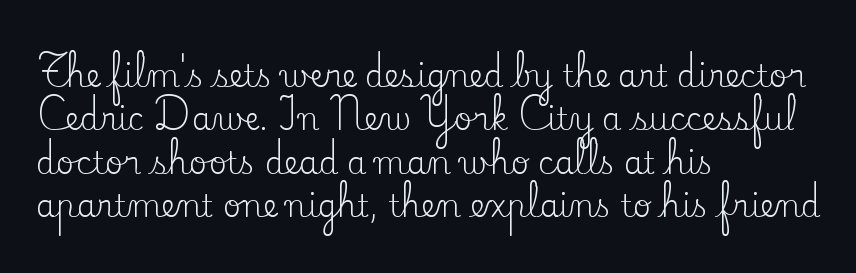
{"italic": "no", "bold": "no", "weight": "regular", "width": "normal", "stroke_contrast": "low", "x_height": "small", "monospaced": "no", "underline": "no", "align": "left", "line_spacing": "normal", "line_spacing_ratio": 1.4, "letter_spacing": "normal", "letter_spacing_em": 0.0, "glyph_px": 31}
